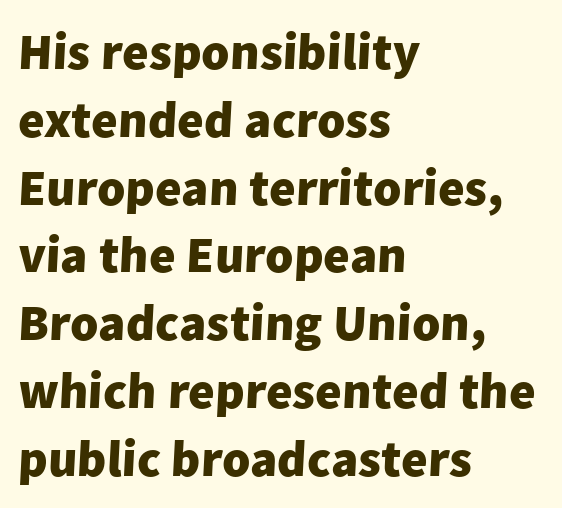
Q: Is the text bold? A: Yes.
Q: Is the typeface a serif or a sans-serif typeface? A: Sans-serif.
Q: Is the text underlined? A: No.
Q: How is the paragraph aligned? A: Left-aligned.
Q: Is the spacing between letters normal or unusually wide? A: Normal.
Q: Is the spacing between lines tight, normal or loose? A: Normal.
Q: Width (condensed, normal, or wide)? A: Normal.
Q: Stroke contrast? A: Low.
Q: x-height? A: Medium.
Q: Monospaced? A: No.
